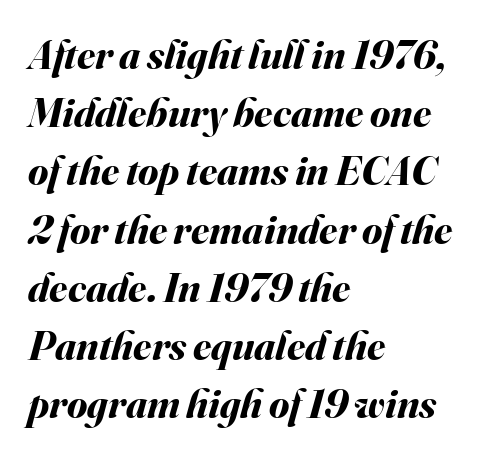
The image shows 41 px bold type, italic (leaning right); set left-aligned, normal line spacing (1.42x), normal letter spacing, not underlined; medium stroke contrast and a small x-height.
